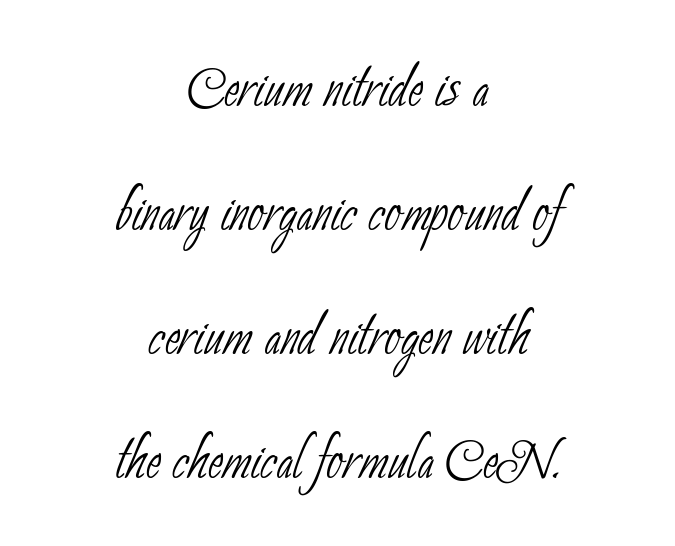
Q: Is the text bold? A: No.
Q: Is the typeface a serif or a sans-serif typeface? A: Sans-serif.
Q: Is the text underlined? A: No.
Q: How is the paragraph aligned? A: Centered.
Q: Is the spacing between letters normal or unusually wide? A: Normal.
Q: Is the spacing between lines tight, normal or loose? A: Normal.
Q: Width (condensed, normal, or wide)? A: Condensed.
Q: Stroke contrast? A: Low.
Q: x-height? A: Small.
Q: Monospaced? A: No.
